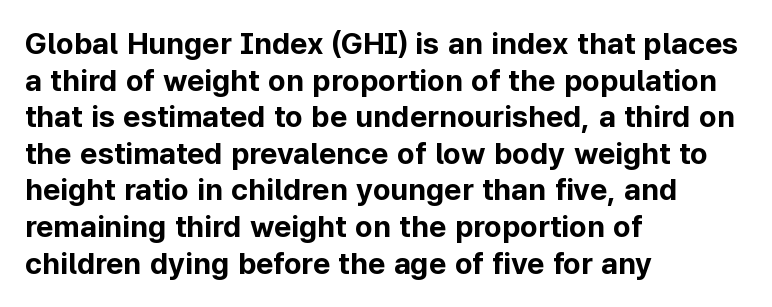
Q: Is the text bold? A: Yes.
Q: Is the text italic (slanted)? A: No, it is upright.
Q: Is the typeface a serif or a sans-serif typeface? A: Sans-serif.
Q: Is the text underlined? A: No.
Q: How is the paragraph aligned? A: Left-aligned.
Q: Is the spacing between letters normal or unusually wide? A: Normal.
Q: Width (condensed, normal, or wide)? A: Normal.
Q: Stroke contrast? A: Low.
Q: x-height? A: Medium.
Q: Monospaced? A: No.
